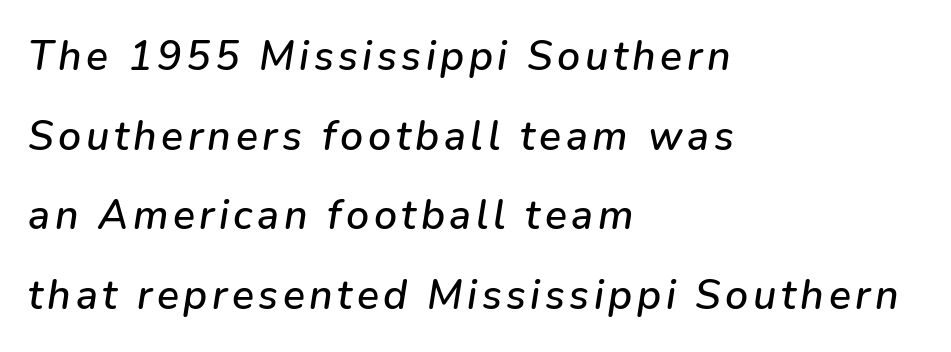
Q: Is the text italic (slanted)? A: Yes, it leans right by about 9 degrees.
Q: Is the text underlined? A: No.
Q: How is the paragraph aligned? A: Left-aligned.
Q: Is the spacing between lines tight, normal or loose? A: Loose.
Q: Width (condensed, normal, or wide)? A: Normal.
Q: Stroke contrast? A: Low.
Q: x-height? A: Medium.
Q: Monospaced? A: No.
